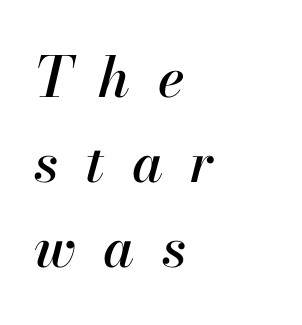
The paragraph shown leans on its left margin. Between one letter and the next there's a generous, obvious gap. What's the leading like? Ordinary, nothing unusual. Spacing verdict: proportional, widths tailored to each character. Has an underline been added? It has not. This sample uses an oblique cut, with every glyph tilted off the vertical.
